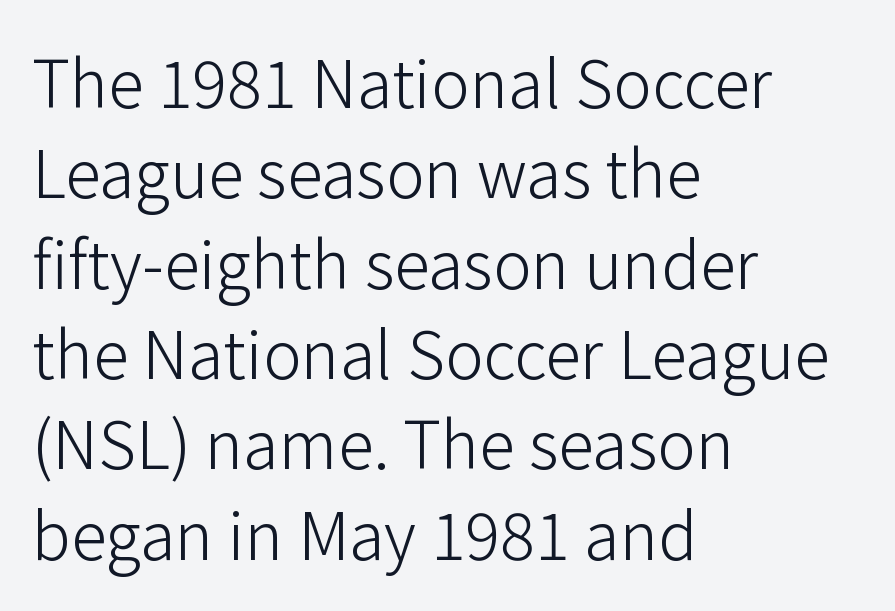
These lines are rendered in a variable-pitch font. Line spacing here is normal. Caption: face not bold, strokes unweighted. Students, note that the glyphs here touch the page at normal intervals. The text was rendered using a sans face with plain stroke endings. In CSS terms this would be text-align: left.
